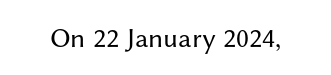
Q: Is the text bold? A: No.
Q: Is the text italic (slanted)? A: No, it is upright.
Q: Is the typeface a serif or a sans-serif typeface? A: Sans-serif.
Q: Is the text underlined? A: No.
Q: Is the spacing between letters normal or unusually wide? A: Normal.
Q: Width (condensed, normal, or wide)? A: Normal.
Q: Stroke contrast? A: Medium.
Q: x-height? A: Medium.
Q: Monospaced? A: No.
